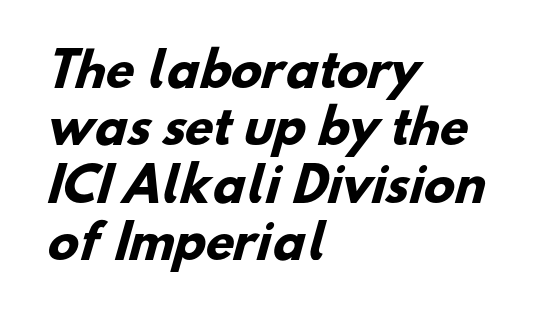
Check the space under the baseline: it is left empty. Spacing between characters is what you'd get straight out of the box. The rendering uses natural spacing where letterforms have individual widths. Typesetter's note: full bold, strokes at maximum text heaviness.
